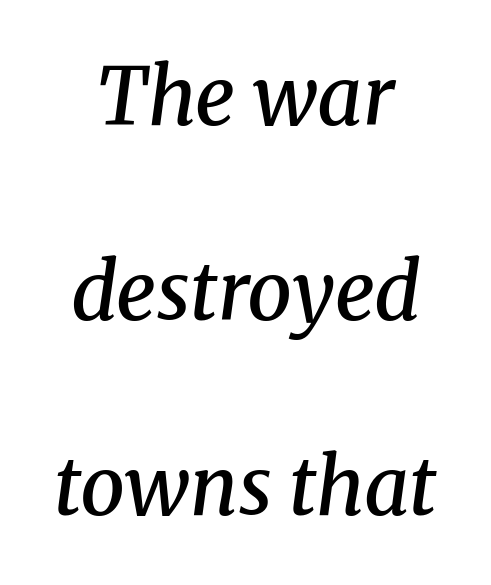
A typesetter would label this face a serif. No extra tracking has been applied to these lines. The letters advance in unequal steps, a hallmark of proportional type. The text carries the slant typical of an italic or oblique font. Centered paragraph, ragged on both sides.
